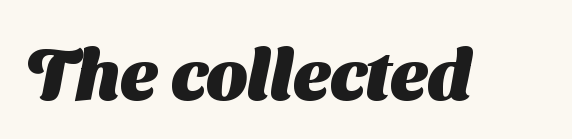
Underlining? Definitely not there. Spacing verdict: proportional, widths tailored to each character. Classification — sans serif. Glyph-to-glyph distance matches everyday printed text.
